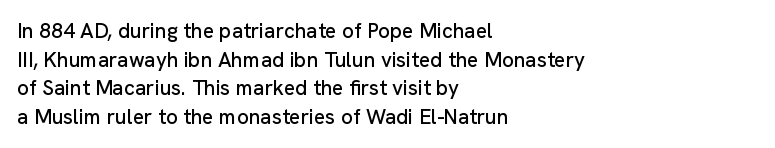
The image shows 21 px text type, upright; set left-aligned, normal line spacing (1.36x), normal letter spacing, not underlined.
